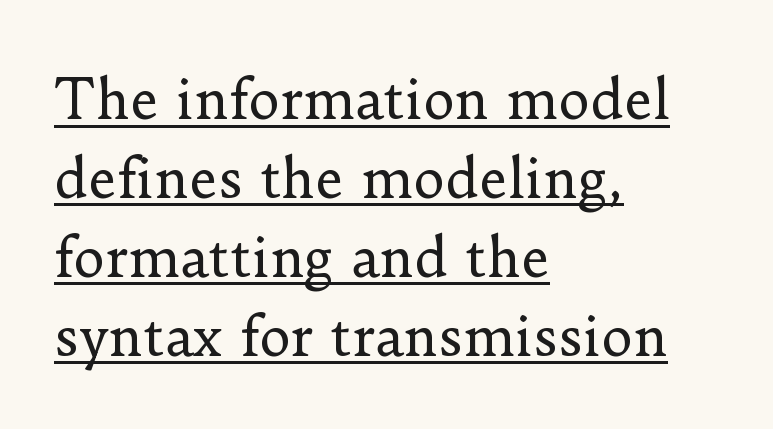
The image shows 54 px regular-weight serif type, upright; set left-aligned, normal line spacing (1.46x), normal letter spacing, underlined; low stroke contrast and a small x-height.
